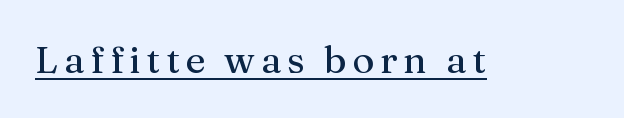
In designer terms, the underline attribute is active on this setting. Characters remain perfectly vertical along every line. A serif font was chosen for this passage. The passage shown is typed in a proportional face where columns would drift.
